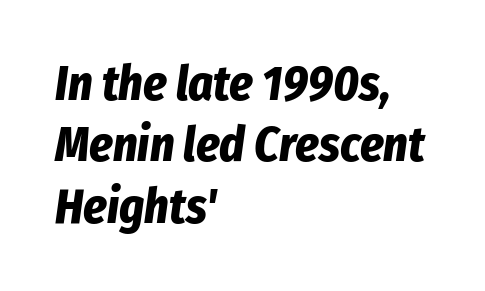
The image shows 48 px bold, condensed type, italic (leaning right); set left-aligned, normal line spacing (1.28x), normal letter spacing, not underlined; low stroke contrast and a medium x-height.
